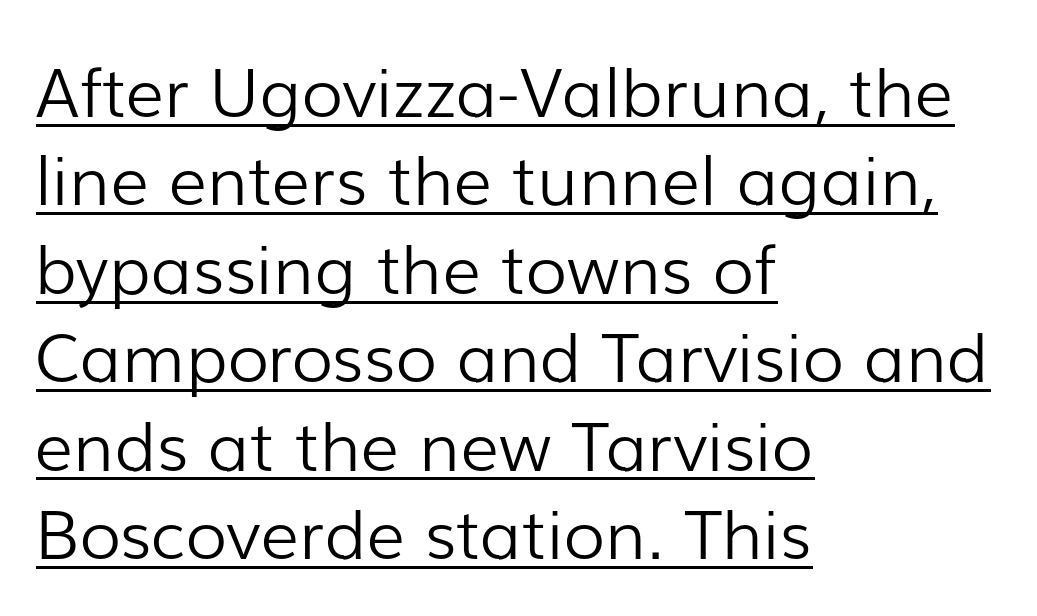
The image shows 68 px light sans-serif type, upright; set left-aligned, normal line spacing (1.3x), normal letter spacing, underlined; low stroke contrast and a medium x-height.
